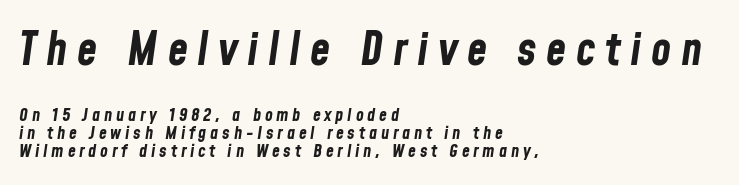
The image shows 46 px bold, condensed type, italic (leaning right); set left-aligned, tight line spacing (1.02x), unusually wide letter spacing (+0.21 em), not underlined; the first (top) block is 2.56x larger; low stroke contrast and a medium x-height.
